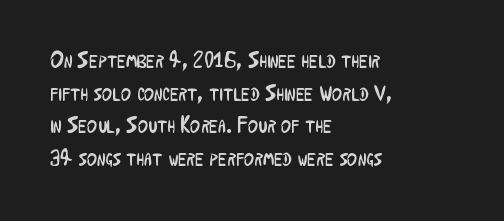
The image shows 22 px text type, upright; set left-aligned, normal line spacing (1.48x), normal letter spacing, not underlined.
